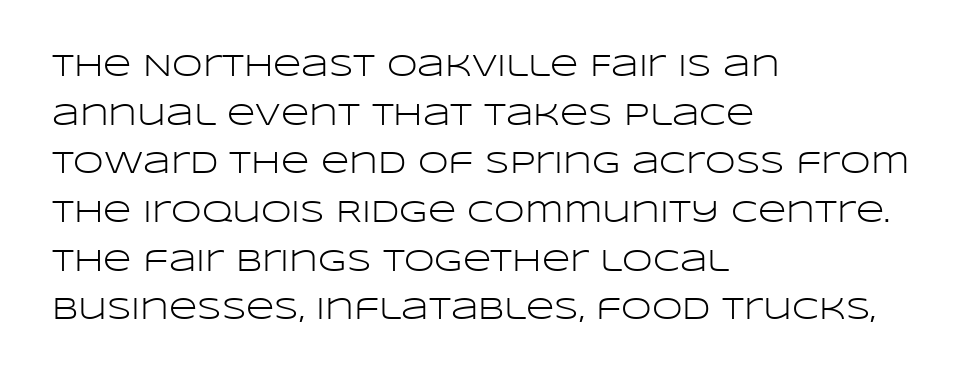
Q: Is the text bold? A: No.
Q: Is the text italic (slanted)? A: No, it is upright.
Q: Is the typeface a serif or a sans-serif typeface? A: Sans-serif.
Q: Is the text underlined? A: No.
Q: How is the paragraph aligned? A: Left-aligned.
Q: Is the spacing between letters normal or unusually wide? A: Normal.
Q: Is the spacing between lines tight, normal or loose? A: Normal.
Q: Width (condensed, normal, or wide)? A: Wide.
Q: Stroke contrast? A: Low.
Q: x-height? A: Large.
Q: Monospaced? A: No.
